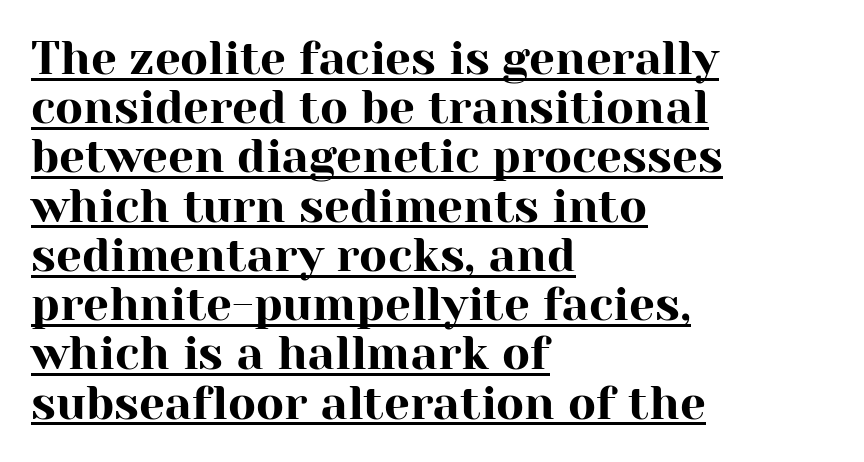
The image shows 46 px serif type, upright; set left-aligned, tight line spacing (1.07x), normal letter spacing, underlined; high stroke contrast and a medium x-height.
